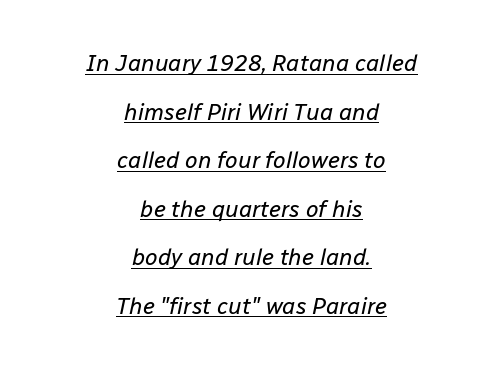
{"italic": "yes", "lean": "right", "slant_degrees": 12, "bold": "no", "underline": "yes", "align": "center", "line_spacing": "loose", "line_spacing_ratio": 2.11, "letter_spacing": "normal", "letter_spacing_em": 0.0, "glyph_px": 23}
